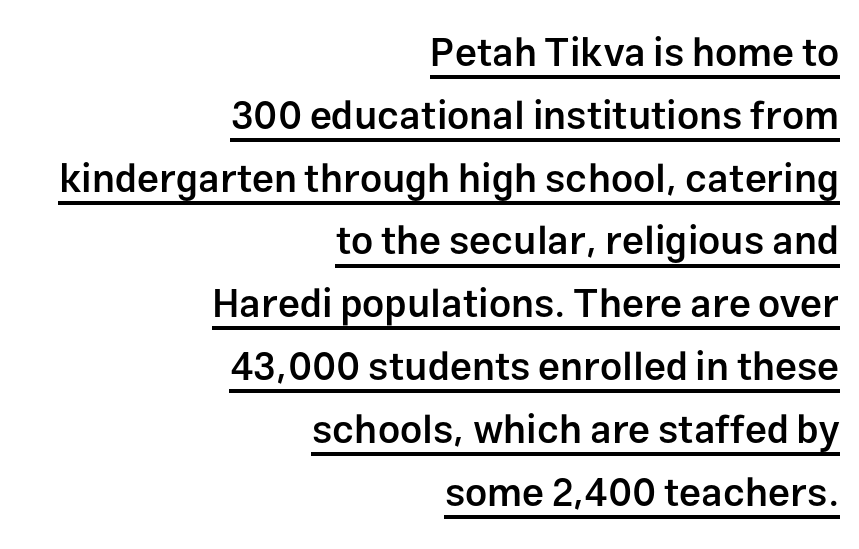
{"serif": "no", "italic": "no", "bold": "semi", "weight": "semibold", "width": "normal", "stroke_contrast": "low", "x_height": "medium", "monospaced": "no", "underline": "yes", "align": "right", "line_spacing": "normal", "line_spacing_ratio": 1.61, "letter_spacing": "normal", "letter_spacing_em": 0.0, "glyph_px": 39}
